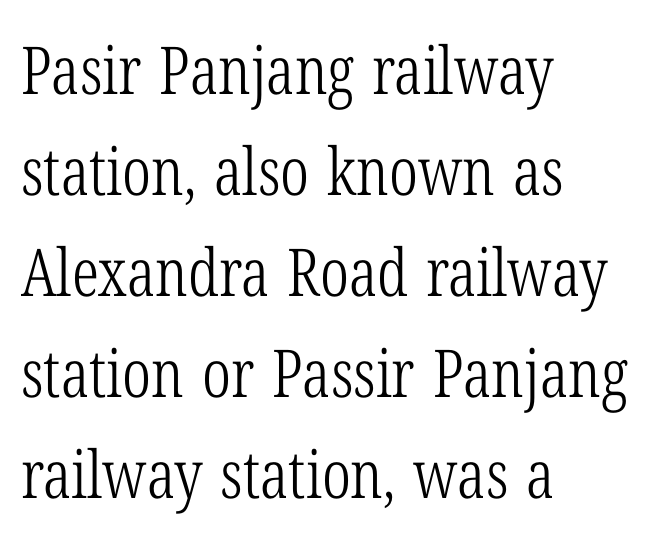
Tall strokes in this sample are plumb rather than angled. Each letter keeps its own natural width here, so spacing adapts to shape. Serifs: yes, visible at the terminals of the letterforms. Only glyphs here, with clear space below each row. Quick note: interline space is typical.
